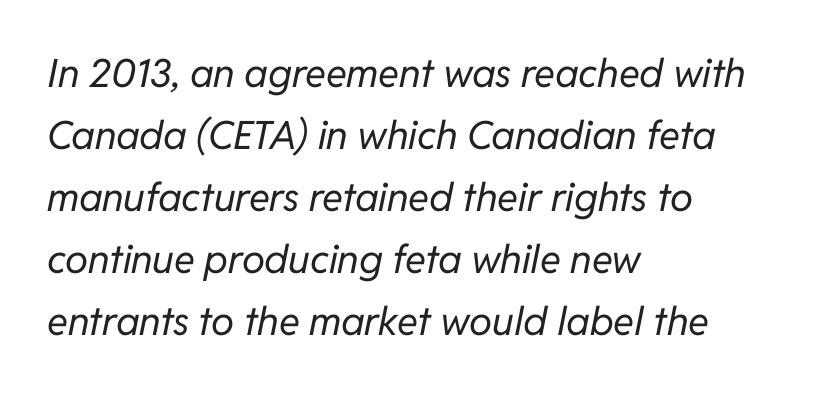
The rendering uses natural spacing where letterforms have individual widths. Is the block centered? No — it sits flush against the left margin. Tracking value appears to be zero — textbook default spacing. Baseline-to-baseline distance is the conventional proportion of letter height.
